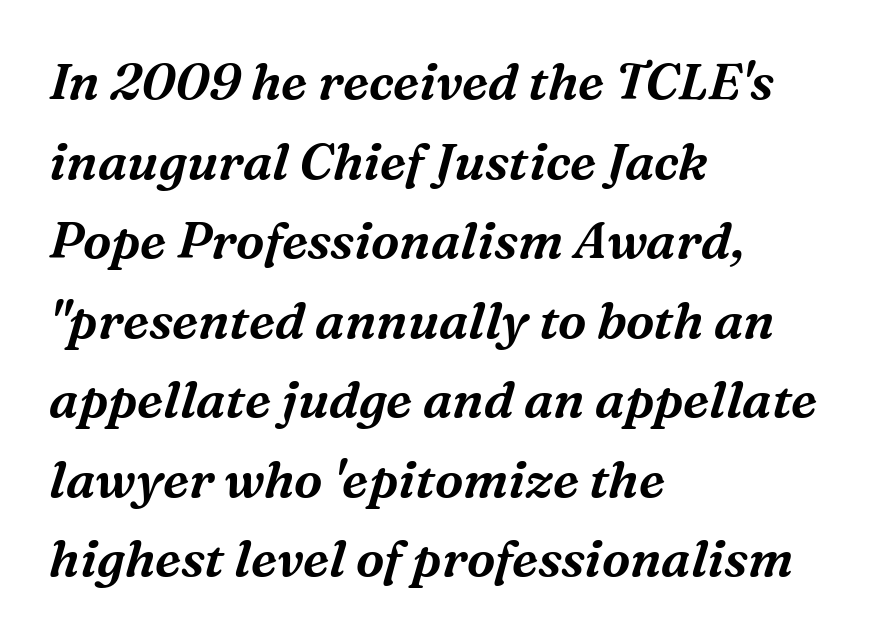
{"serif": "yes", "italic": "yes", "lean": "right", "slant_degrees": 16, "width": "normal", "stroke_contrast": "medium", "x_height": "medium", "monospaced": "no", "underline": "no", "align": "left", "line_spacing": "normal", "line_spacing_ratio": 1.56, "letter_spacing": "normal", "letter_spacing_em": 0.0, "glyph_px": 51}
